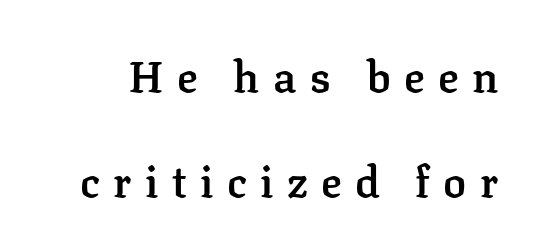
Q: Is the text bold? A: Semi-bold.
Q: Is the text italic (slanted)? A: No, it is upright.
Q: Is the typeface a serif or a sans-serif typeface? A: Serif.
Q: Is the text underlined? A: No.
Q: Is the spacing between letters normal or unusually wide? A: Unusually wide.
Q: Is the spacing between lines tight, normal or loose? A: Loose.
Q: Width (condensed, normal, or wide)? A: Normal.
Q: Stroke contrast? A: Low.
Q: x-height? A: Medium.
Q: Monospaced? A: No.
